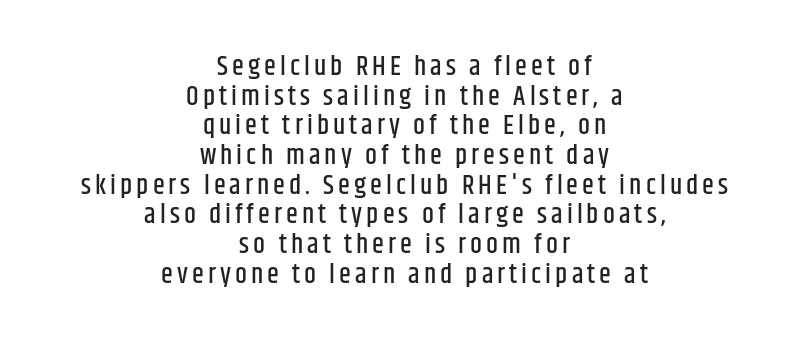
Q: Is the text italic (slanted)? A: No, it is upright.
Q: Is the text underlined? A: No.
Q: How is the paragraph aligned? A: Centered.
Q: Is the spacing between lines tight, normal or loose? A: Tight.
